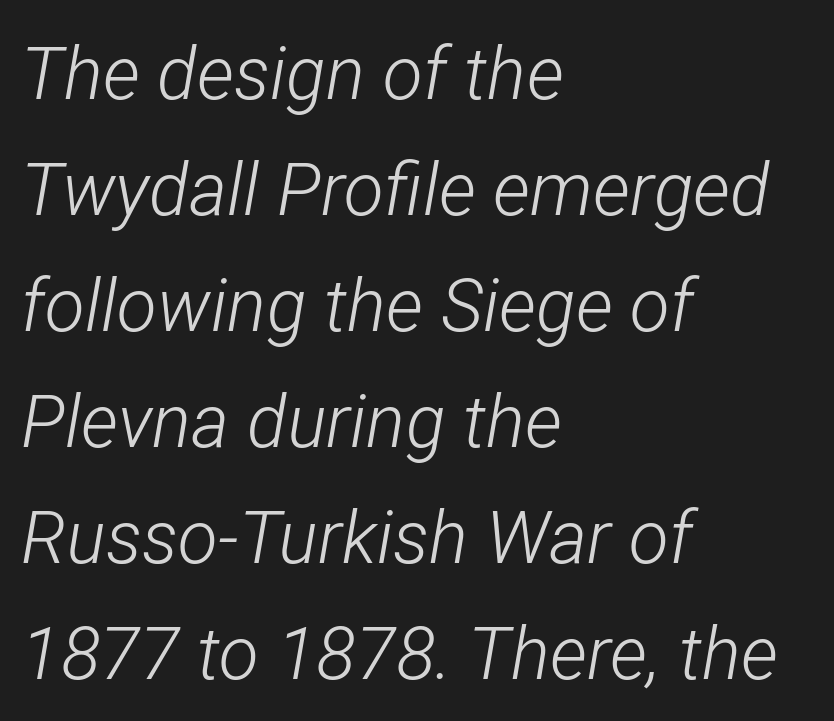
{"italic": "yes", "lean": "right", "slant_degrees": 12, "bold": "no", "weight": "light", "width": "condensed", "stroke_contrast": "low", "x_height": "medium", "monospaced": "no", "underline": "no", "align": "left", "line_spacing": "normal", "line_spacing_ratio": 1.59, "letter_spacing": "normal", "letter_spacing_em": 0.0, "glyph_px": 73}
